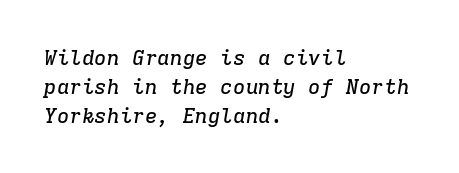
Tracking value appears to be zero — textbook default spacing. Nobody drew a line under any word here. If you drew a line through each stem, it would be angled. The paragraph has a hard left edge and a soft right edge. Whoever set this chose a conventional vertical rhythm.
